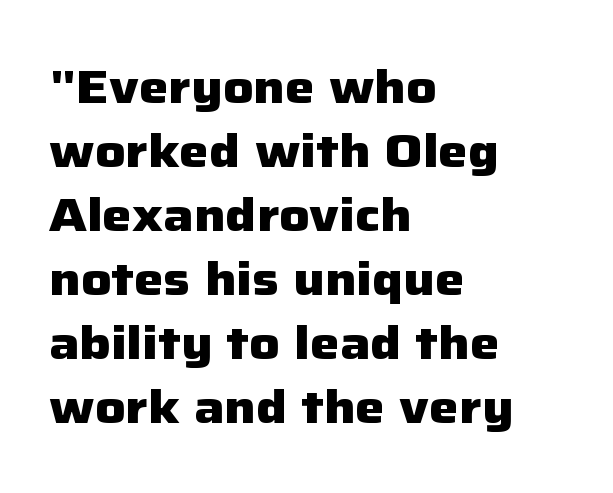
Q: Is the text bold? A: Yes.
Q: Is the text italic (slanted)? A: No, it is upright.
Q: Is the typeface a serif or a sans-serif typeface? A: Sans-serif.
Q: Is the text underlined? A: No.
Q: How is the paragraph aligned? A: Left-aligned.
Q: Is the spacing between letters normal or unusually wide? A: Normal.
Q: Is the spacing between lines tight, normal or loose? A: Normal.
Q: Width (condensed, normal, or wide)? A: Normal.
Q: Stroke contrast? A: Low.
Q: x-height? A: Medium.
Q: Monospaced? A: No.
